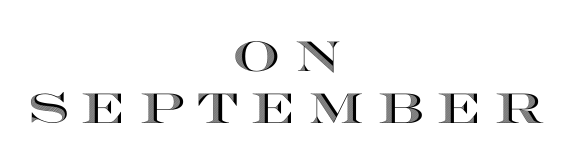
{"italic": "no", "width": "wide", "x_height": "large", "monospaced": "no", "underline": "no", "align": "center", "line_spacing_ratio": 1.23, "letter_spacing": "wide", "letter_spacing_em": 0.33, "glyph_px": 42}
